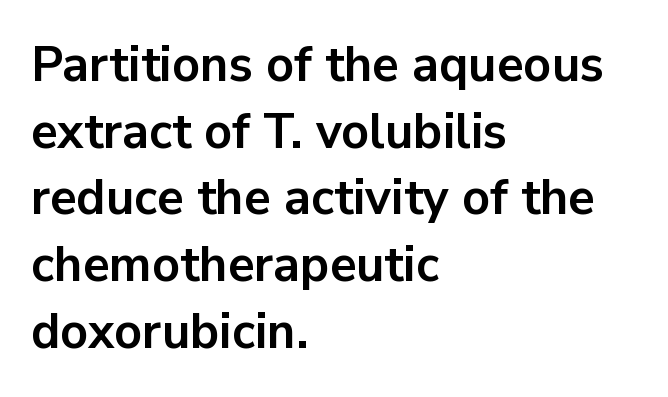
The image shows 49 px bold sans-serif type, upright; set left-aligned, normal line spacing (1.36x), normal letter spacing, not underlined; low stroke contrast and a medium x-height.
